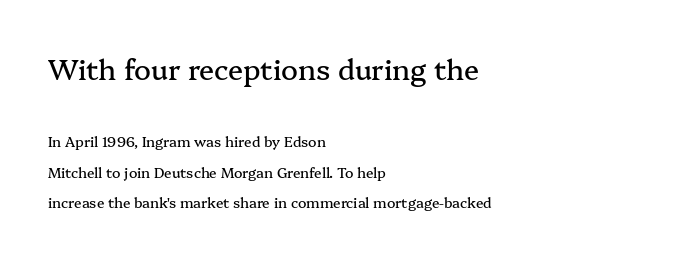
No extra tracking has been applied to these lines. Leading is clearly above the norm, producing a sparse column. The setting favours the left margin, as ordinary paragraphs usually do. Descender tails drop into unmarked territory.
